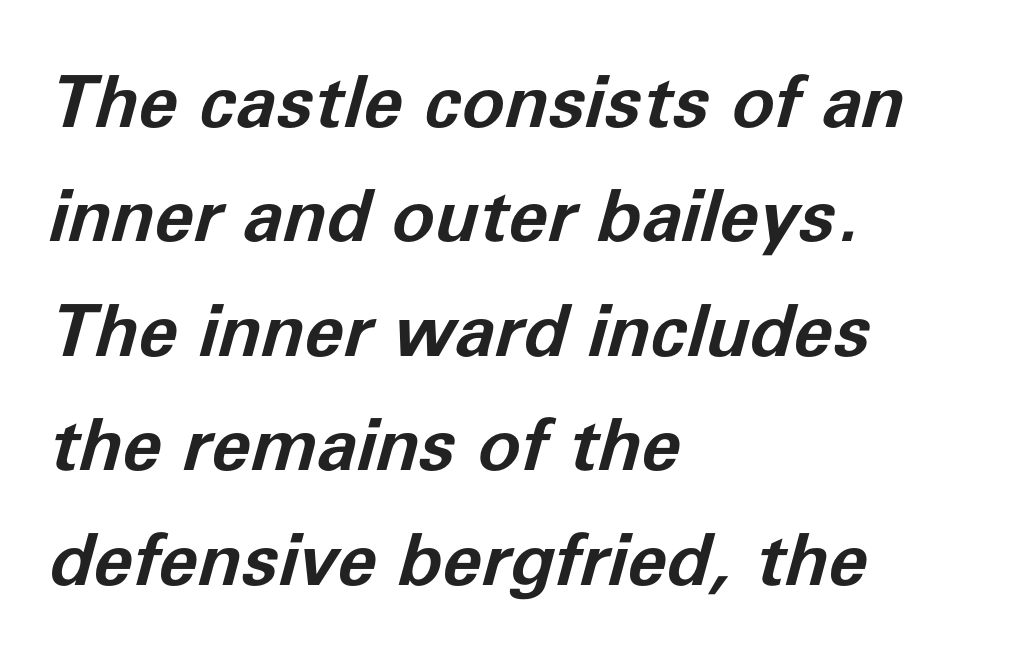
Q: Is the text bold? A: Yes.
Q: Is the text italic (slanted)? A: Yes, it leans right by about 11 degrees.
Q: Is the text underlined? A: No.
Q: How is the paragraph aligned? A: Left-aligned.
Q: Is the spacing between letters normal or unusually wide? A: Normal.
Q: Is the spacing between lines tight, normal or loose? A: Normal.
Q: Width (condensed, normal, or wide)? A: Normal.
Q: Stroke contrast? A: Low.
Q: x-height? A: Medium.
Q: Monospaced? A: No.
